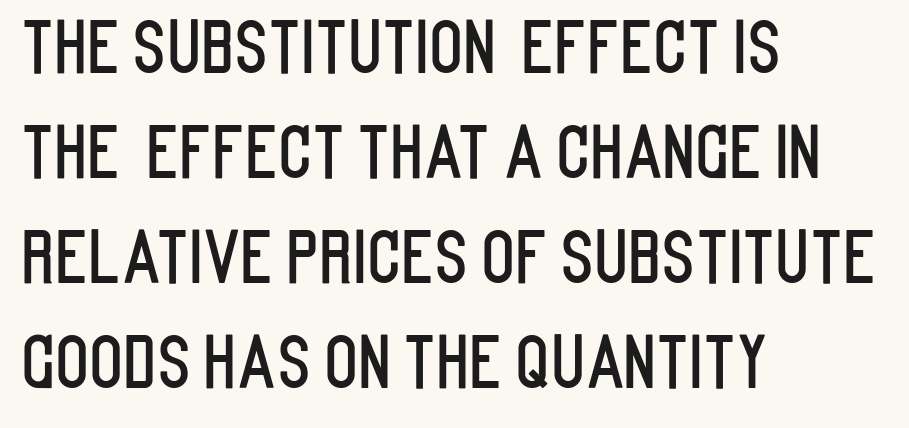
Q: Is the text italic (slanted)? A: No, it is upright.
Q: Is the typeface a serif or a sans-serif typeface? A: Sans-serif.
Q: Is the text underlined? A: No.
Q: How is the paragraph aligned? A: Left-aligned.
Q: Is the spacing between letters normal or unusually wide? A: Normal.
Q: Is the spacing between lines tight, normal or loose? A: Normal.
Q: Width (condensed, normal, or wide)? A: Condensed.
Q: Stroke contrast? A: Low.
Q: x-height? A: Large.
Q: Monospaced? A: No.
